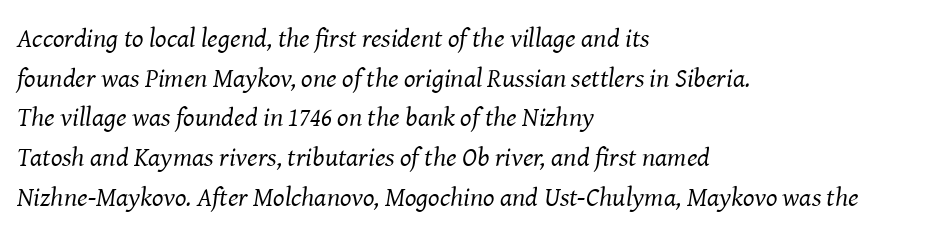
The image shows 27 px text type, italic (leaning right); set left-aligned, normal line spacing (1.47x), normal letter spacing, not underlined.
